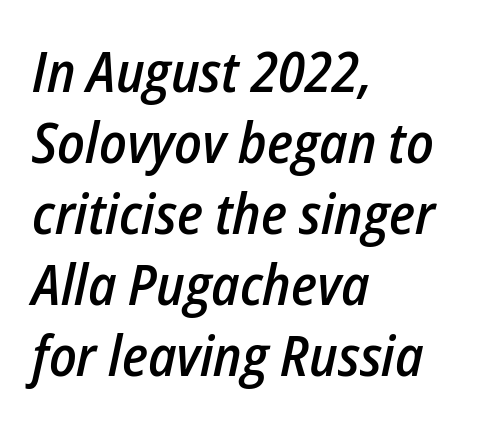
Q: Is the text bold? A: Semi-bold.
Q: Is the text italic (slanted)? A: Yes, it leans right by about 12 degrees.
Q: Is the text underlined? A: No.
Q: How is the paragraph aligned? A: Left-aligned.
Q: Is the spacing between letters normal or unusually wide? A: Normal.
Q: Is the spacing between lines tight, normal or loose? A: Normal.
Q: Width (condensed, normal, or wide)? A: Condensed.
Q: Stroke contrast? A: Low.
Q: x-height? A: Medium.
Q: Monospaced? A: No.
